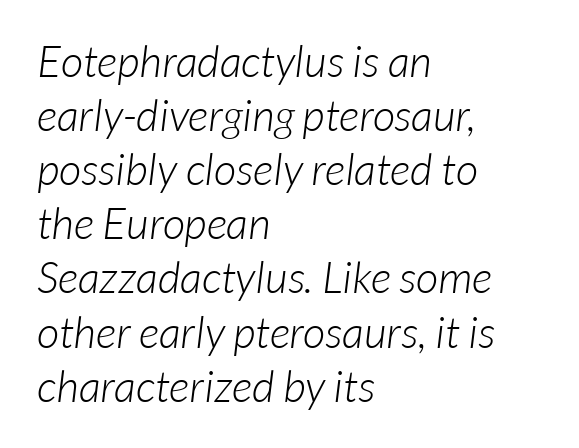
Q: Is the text bold? A: No.
Q: Is the typeface a serif or a sans-serif typeface? A: Sans-serif.
Q: Is the text underlined? A: No.
Q: How is the paragraph aligned? A: Left-aligned.
Q: Is the spacing between letters normal or unusually wide? A: Normal.
Q: Width (condensed, normal, or wide)? A: Normal.
Q: Stroke contrast? A: Low.
Q: x-height? A: Medium.
Q: Monospaced? A: No.
